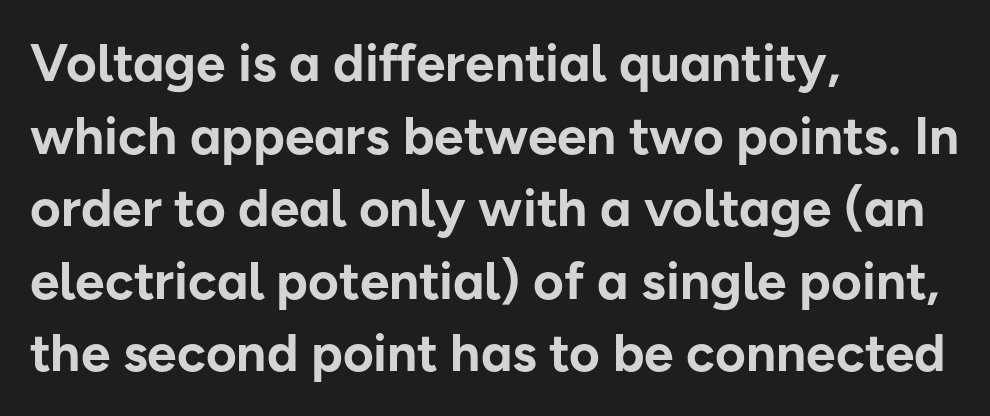
Q: Is the text bold? A: Yes.
Q: Is the text italic (slanted)? A: No, it is upright.
Q: Is the typeface a serif or a sans-serif typeface? A: Sans-serif.
Q: Is the text underlined? A: No.
Q: How is the paragraph aligned? A: Left-aligned.
Q: Is the spacing between letters normal or unusually wide? A: Normal.
Q: Is the spacing between lines tight, normal or loose? A: Normal.
Q: Width (condensed, normal, or wide)? A: Normal.
Q: Stroke contrast? A: Low.
Q: x-height? A: Medium.
Q: Monospaced? A: No.
